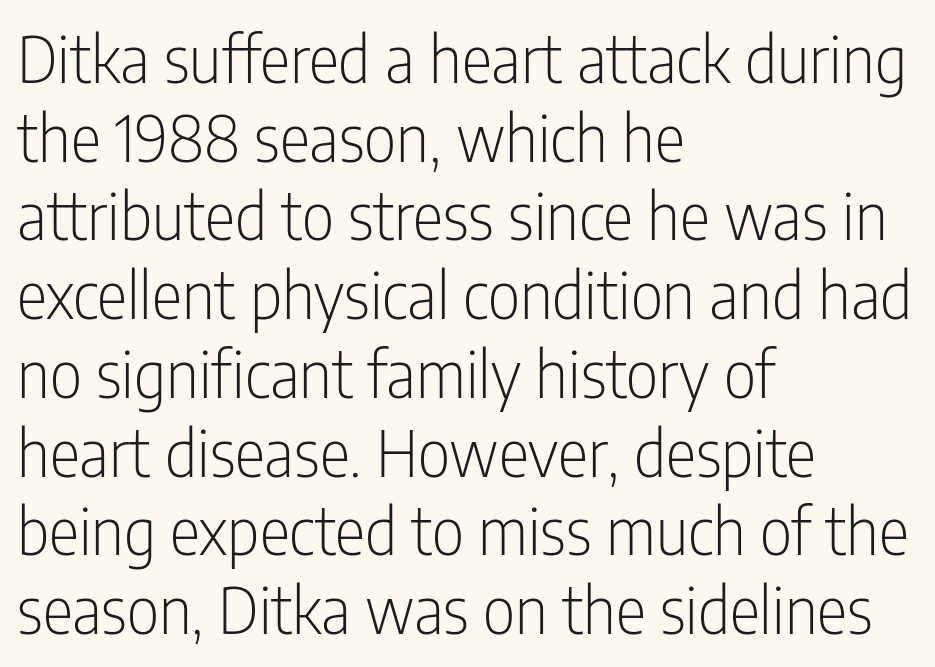
The image shows 64 px light, condensed sans-serif type, upright; set left-aligned, line spacing 1.23x, normal letter spacing, not underlined; low stroke contrast and a medium x-height.
